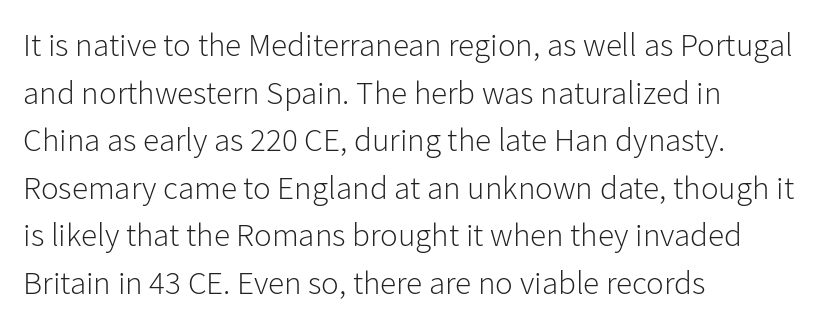
The designer went with a sans here, leaving each stem footless. A classic flush-left, rag-right setting is used for this passage. This rendering leaves character spacing at its baseline value. Here the designer chose a conventional face with non-uniform glyph widths. Every stem runs plumb, perpendicular to the baseline.
